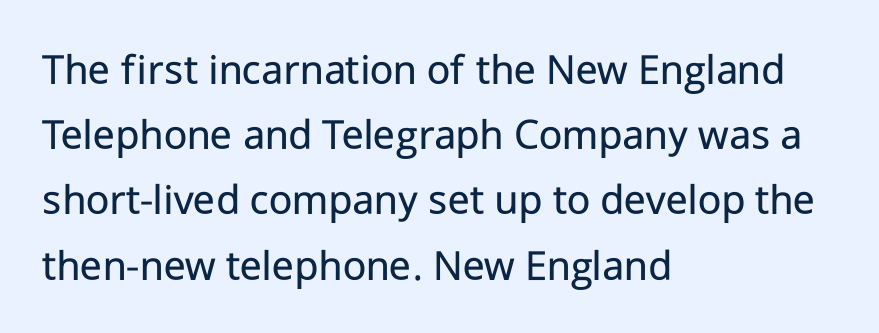
The image shows 45 px regular-weight sans-serif type, upright; set left-aligned, normal line spacing (1.45x), normal letter spacing, not underlined; low stroke contrast and a medium x-height.
